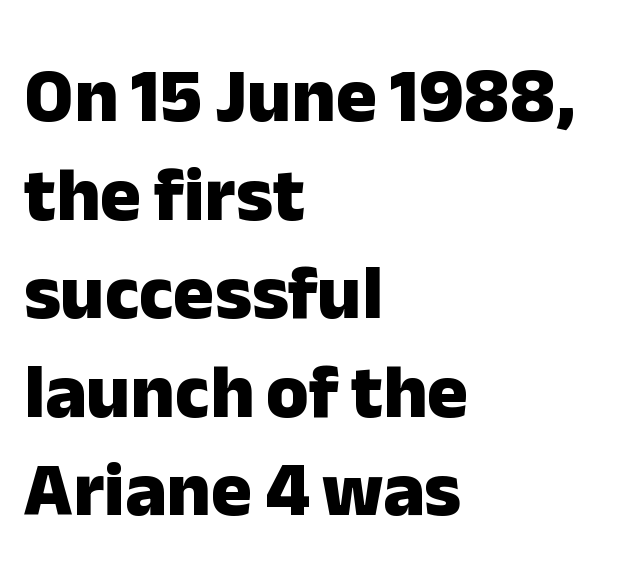
How would I describe the line gaps? Plain and ordinary. A typesetter would label this face a sans. The specimen reads as upright at a glance. The rendering anchors every line to the left-hand side. Notice how thick the strokes are: this is what a full bold looks like.
